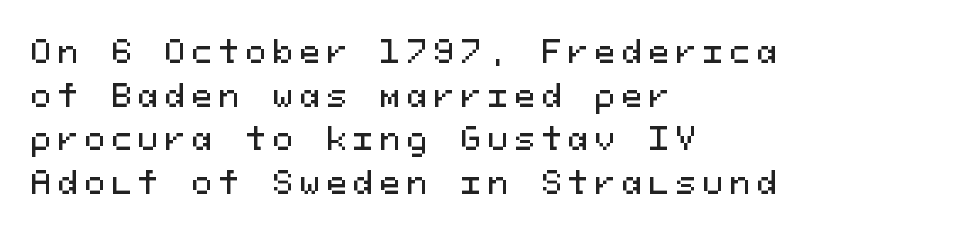
{"serif": "no", "italic": "no", "width": "normal", "stroke_contrast": "medium", "x_height": "medium", "monospaced": "yes", "underline": "no", "align": "left", "line_spacing": "normal", "line_spacing_ratio": 1.41, "letter_spacing": "wide", "letter_spacing_em": 0.2, "glyph_px": 31}
